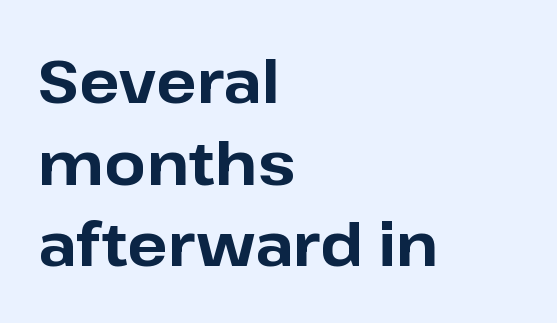
The image shows 60 px bold sans-serif type, upright; set left-aligned, normal line spacing (1.36x), normal letter spacing, not underlined; low stroke contrast and a medium x-height.
